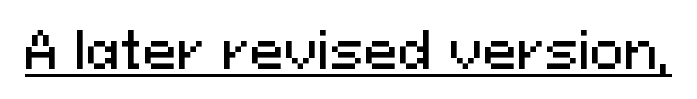
Q: Is the text italic (slanted)? A: No, it is upright.
Q: Is the typeface a serif or a sans-serif typeface? A: Sans-serif.
Q: Is the text underlined? A: Yes.
Q: Is the spacing between letters normal or unusually wide? A: Normal.
Q: Width (condensed, normal, or wide)? A: Normal.
Q: Stroke contrast? A: Medium.
Q: x-height? A: Medium.
Q: Monospaced? A: No.
